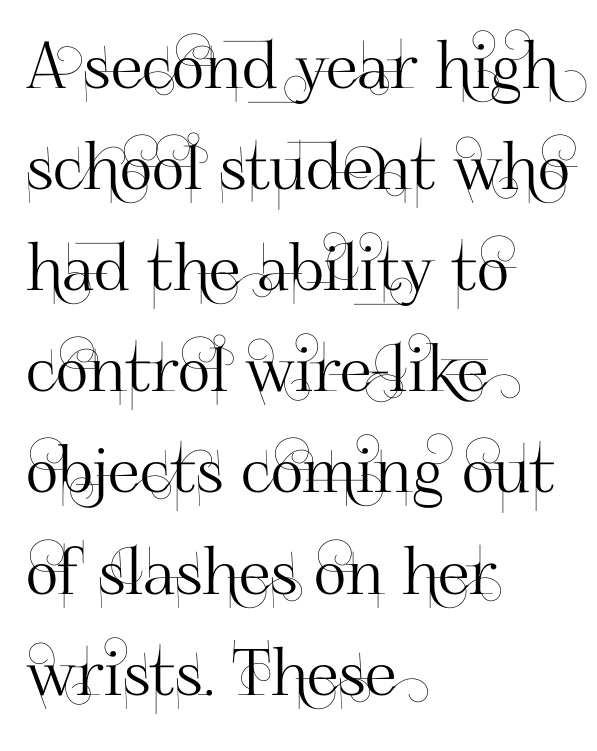
Q: Is the text italic (slanted)? A: No, it is upright.
Q: Is the typeface a serif or a sans-serif typeface? A: Sans-serif.
Q: Is the text underlined? A: No.
Q: How is the paragraph aligned? A: Left-aligned.
Q: Is the spacing between letters normal or unusually wide? A: Normal.
Q: Is the spacing between lines tight, normal or loose? A: Normal.
Q: Width (condensed, normal, or wide)? A: Normal.
Q: Stroke contrast? A: High.
Q: x-height? A: Small.
Q: Monospaced? A: No.
